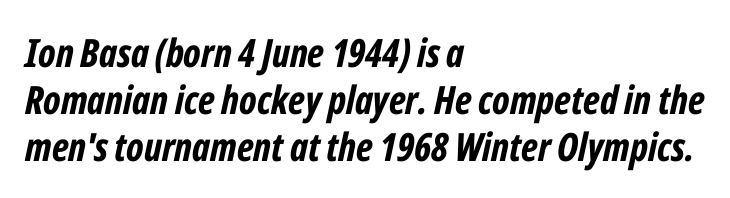
The words here are not underlined. Does extra space separate the letters? No, they use regular spacing. The rendering anchors every line to the left-hand side. Compared with ordinary roman type, these characters are visibly tilted. The strokes are fattened all the way to bold.
